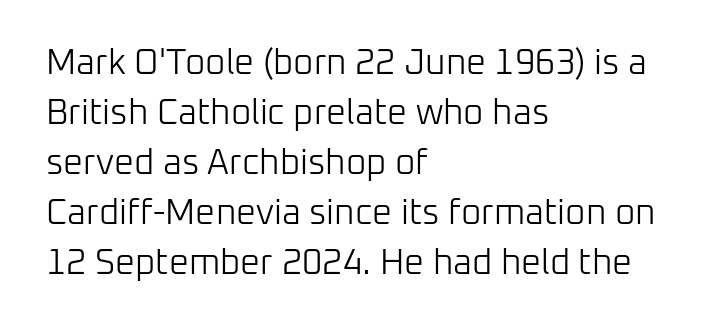
Reading down the block, your eye returns to a fixed left position each line. The typeface chosen for these lines omits serifs. Is the letter spacing exaggerated? No — it looks like the ordinary default. Glance below the letters and you will spot only blank space.
